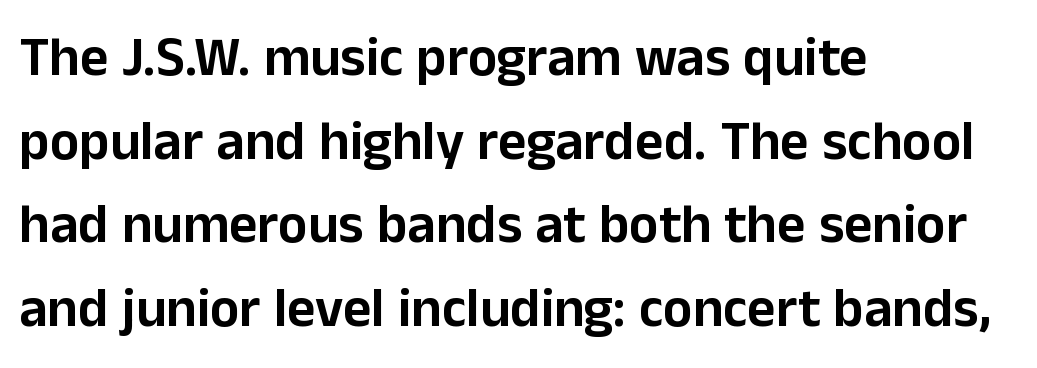
The passage shown is typeset with a sans-serif family. Typeset ragged right — the left edge is the straight one. The face used here is proportionally spaced, like ordinary book or web type. Italic? Not at all — the glyphs are vertical. Honestly, the letter spacing is just normal — you wouldn't notice it. The designer left line spacing at the default.
